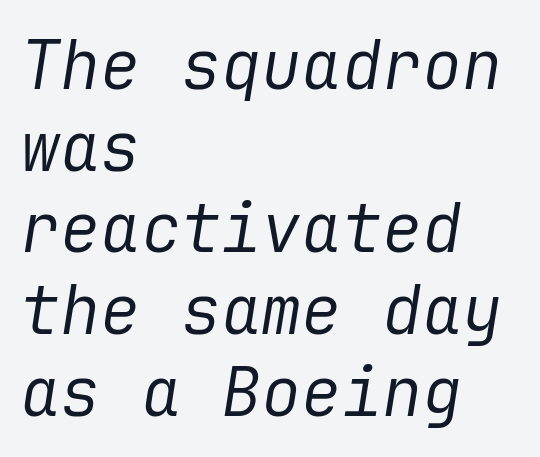
{"italic": "yes", "lean": "right", "slant_degrees": 9, "bold": "no", "weight": "regular", "width": "normal", "stroke_contrast": "low", "x_height": "medium", "underline": "no", "align": "left", "line_spacing_ratio": 1.22, "letter_spacing": "normal", "letter_spacing_em": 0.0, "glyph_px": 67}
